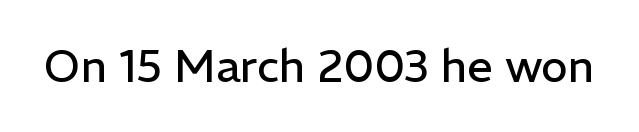
Look at the tracking — it's just the regular setting, nothing added. To sum up the face: it is a sans, with no serifs. Varying glyph widths throughout — classic text-font behaviour. Weight class: somewhere from thin through regular. Lines of text with bare space underneath.
